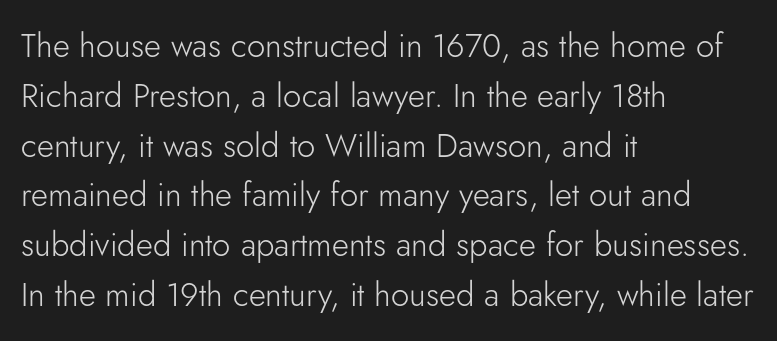
The image shows 33 px light sans-serif type, upright; set left-aligned, normal line spacing (1.51x), normal letter spacing, not underlined; low stroke contrast and a small x-height.
